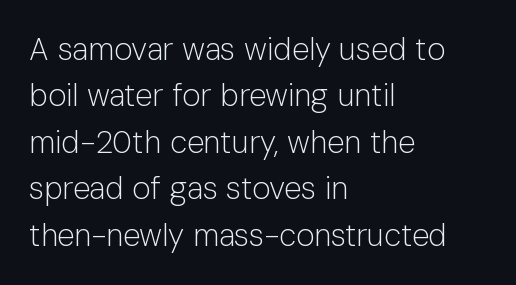
Honestly, the row spacing looks completely unremarkable. Just letters on the line, the space beneath them empty. These lines are composed in type without serifs. Every character sits straight up, as roman type does. Layout note: lines flush left. On a weight scale, this lands at 450 or below.
